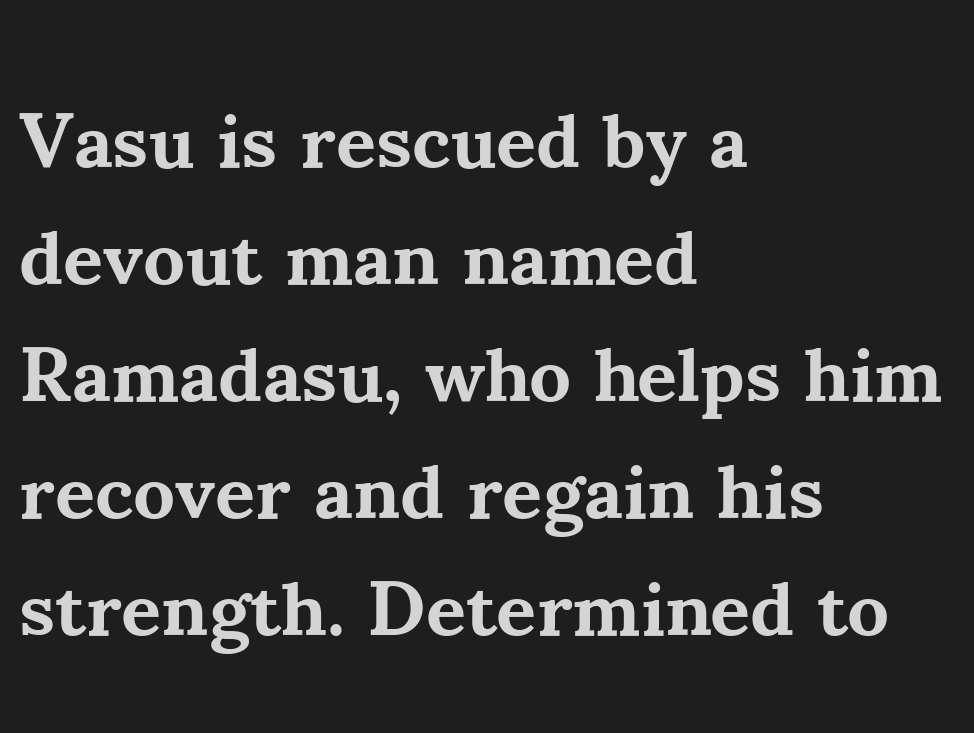
Q: Is the text bold? A: Yes.
Q: Is the text italic (slanted)? A: No, it is upright.
Q: Is the typeface a serif or a sans-serif typeface? A: Serif.
Q: Is the text underlined? A: No.
Q: How is the paragraph aligned? A: Left-aligned.
Q: Is the spacing between letters normal or unusually wide? A: Normal.
Q: Is the spacing between lines tight, normal or loose? A: Normal.
Q: Width (condensed, normal, or wide)? A: Normal.
Q: Stroke contrast? A: Medium.
Q: x-height? A: Small.
Q: Monospaced? A: No.
